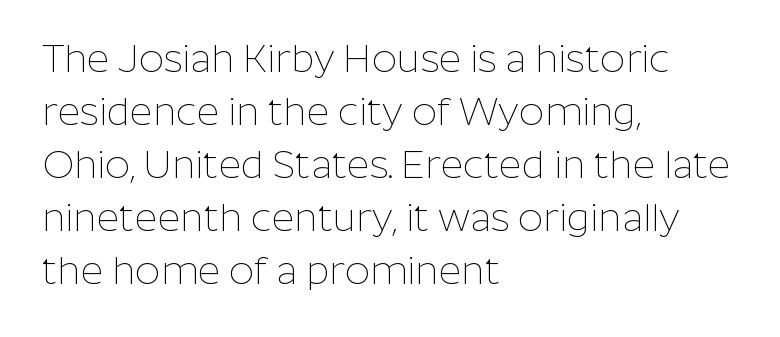
You could not count columns in this text — the font is proportionally spaced. Posture: upright roman. Each row of text sits above clean, open space. In terms of leading, this rendering sits right in the middle. How are the letters spaced? Ordinarily, with no added tracking. Nothing sits at the stroke ends, so this counts as sans-serif.
